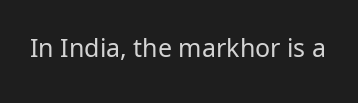
{"italic": "no", "bold": "no", "underline": "no", "letter_spacing": "normal", "letter_spacing_em": 0.0, "glyph_px": 25}
